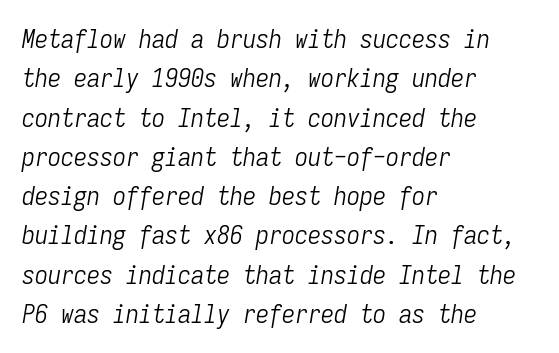
The image shows 26 px text type, italic (leaning right); set left-aligned, normal line spacing (1.51x), normal letter spacing, not underlined.
